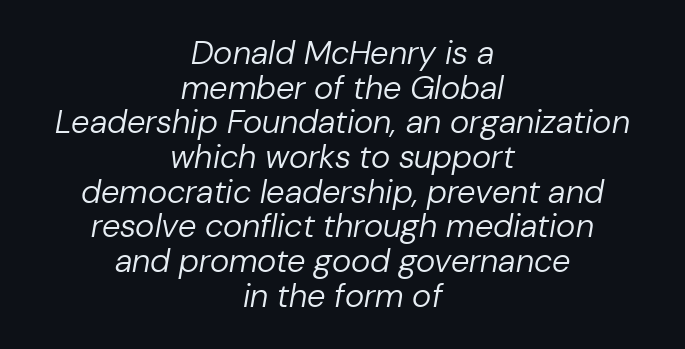
The paragraph has two soft edges and a firm central axis. Caption: standard tracking, unaltered. Cramped leading. The weight tops out at a normal text grade. Would a proofreader flag this as italicized? Yes. Lines of text with bare space underneath.
